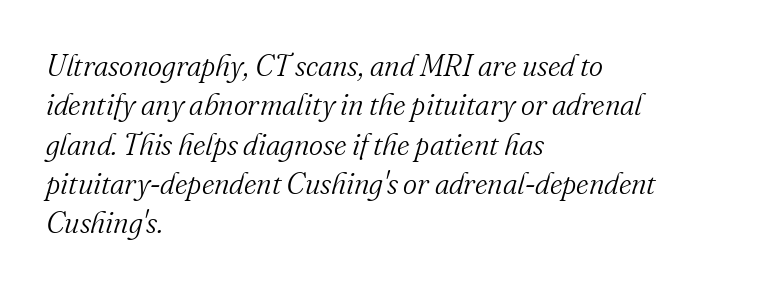
Q: Is the text bold? A: No.
Q: Is the text italic (slanted)? A: Yes, it leans right by about 16 degrees.
Q: Is the typeface a serif or a sans-serif typeface? A: Serif.
Q: Is the text underlined? A: No.
Q: How is the paragraph aligned? A: Left-aligned.
Q: Is the spacing between letters normal or unusually wide? A: Normal.
Q: Is the spacing between lines tight, normal or loose? A: Normal.
Q: Width (condensed, normal, or wide)? A: Normal.
Q: Stroke contrast? A: Medium.
Q: x-height? A: Small.
Q: Monospaced? A: No.
